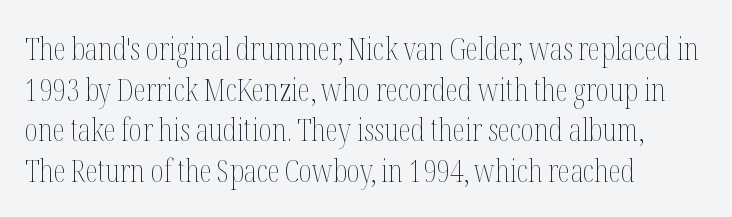
Q: Is the text bold? A: No.
Q: Is the text italic (slanted)? A: No, it is upright.
Q: Is the text underlined? A: No.
Q: How is the paragraph aligned? A: Left-aligned.
Q: Is the spacing between letters normal or unusually wide? A: Normal.
Q: Is the spacing between lines tight, normal or loose? A: Normal.
Q: Width (condensed, normal, or wide)? A: Condensed.
Q: Stroke contrast? A: Medium.
Q: x-height? A: Medium.
Q: Monospaced? A: No.
